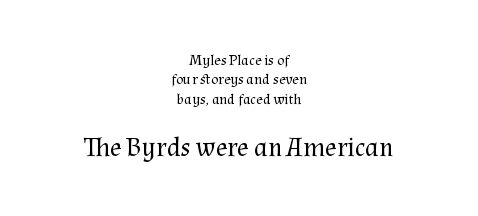
{"italic": "no", "bold": "no", "underline": "no", "align": "center", "line_spacing": "normal", "line_spacing_ratio": 1.29, "letter_spacing": "normal", "letter_spacing_em": 0.0, "larger_block": "second", "size_ratio": 1.8, "glyph_px": 27}
